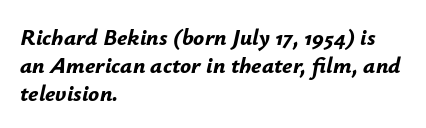
Alignment: flush left. Lines of text with bare space underneath. The letters are bold, with thick, heavy strokes. Inter-character spacing is left at the font's built-in metrics. Slant detected: the letters are inclined.
